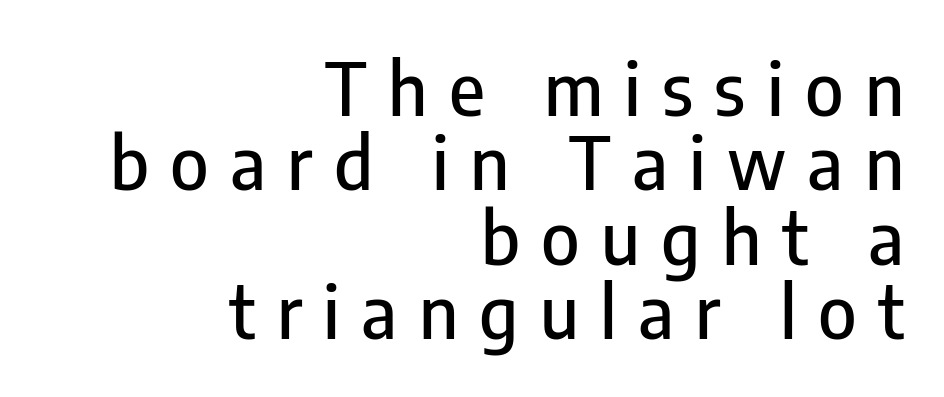
Observe the wide spacing: letters keep a clear distance from each other. Each letter's strokes conclude bluntly, with no projecting serifs. Rule under the text: the space is simply empty. Is there much room between lines? No — they nearly touch.
